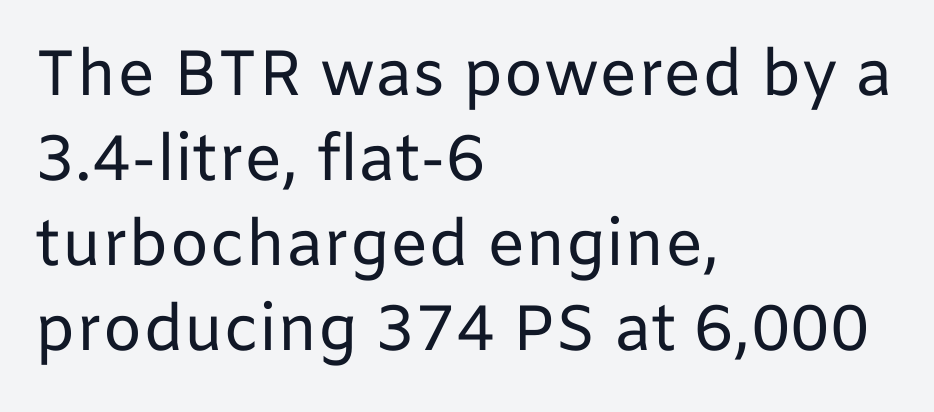
This sample keeps an unexceptional amount of space between lines. Posture: straight, roman, zero tilt. The letters carry no serifs — their stems end cleanly without finishing strokes. Note the varied advance widths — an 'i' is clearly narrower than an 'm'. Every row of glyphs begins at an identical x-position on the left.
